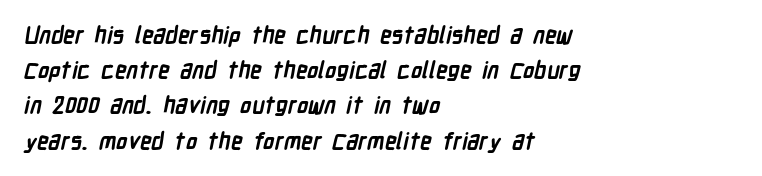
Q: Is the text bold? A: Yes.
Q: Is the text underlined? A: No.
Q: How is the paragraph aligned? A: Left-aligned.
Q: Is the spacing between letters normal or unusually wide? A: Normal.
Q: Is the spacing between lines tight, normal or loose? A: Normal.
